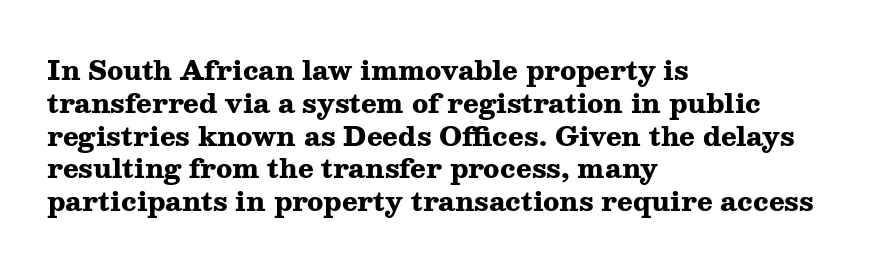
{"italic": "no", "bold": "yes", "underline": "no", "align": "left", "line_spacing": "normal", "line_spacing_ratio": 1.26, "letter_spacing": "normal", "letter_spacing_em": 0.0, "glyph_px": 26}
